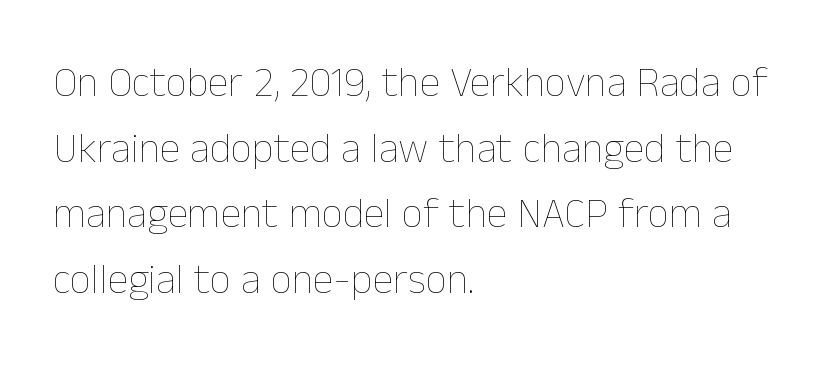
The image shows 42 px thin type, upright; set left-aligned, normal line spacing (1.56x), normal letter spacing, not underlined; low stroke contrast and a medium x-height.
